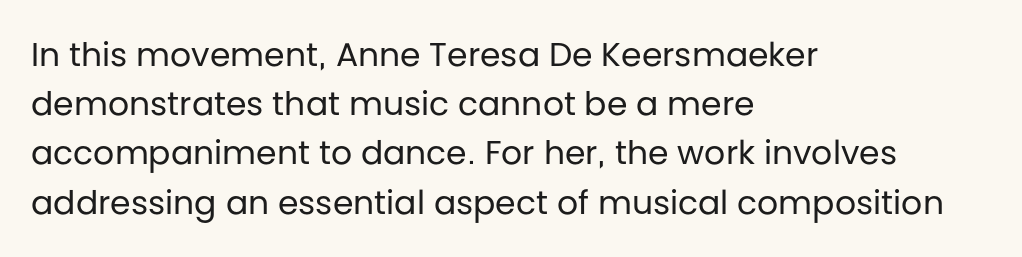
The image shows 33 px regular-weight sans-serif type, upright; set left-aligned, normal line spacing (1.49x), normal letter spacing, not underlined; low stroke contrast and a large x-height.
